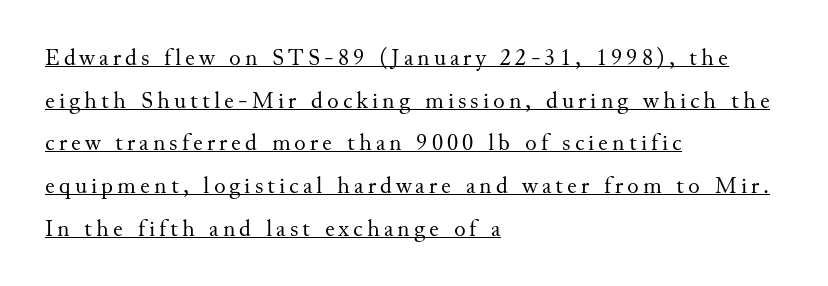
Counters stay open thanks to moderate or lighter strokes. The specimen includes a rule beneath the text block's lines. Notice how the stems are strictly vertical — no italics here. The text block is weighted toward the left margin, trailing off unevenly rightward.
